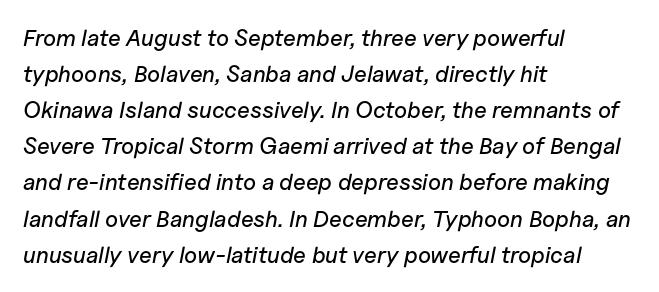
These lines were composed using italics. Does the leading feel generous? No, just average. The strip under each line holds only bare page. If you drew a ruler down the left edge, every line would touch it. No extra tracking has been applied to these lines.
